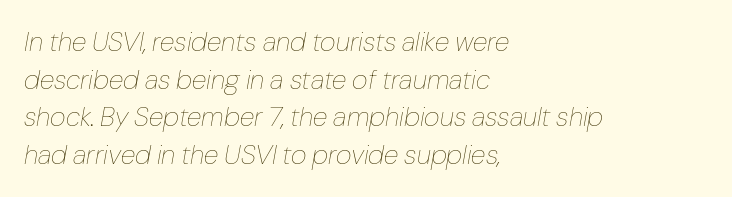
Visually the block forms a straight wall on the left and a jagged coastline on the right. The space beneath each line is pristine and unruled. Nothing unusual about the tracking: characters are spaced as the font intends. Caption: face not bold, strokes unweighted. There's an unmistakable incline to the writing here. Regarding leading, the lines here are spaced in the standard way.
